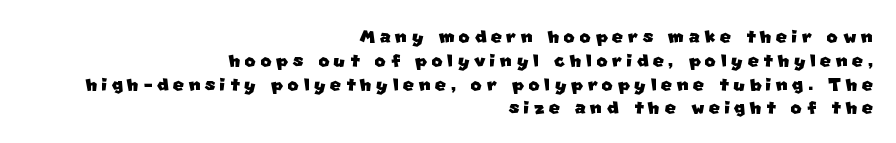
{"underline": "no", "align": "right", "line_spacing": "tight", "line_spacing_ratio": 0.99, "glyph_px": 24}
